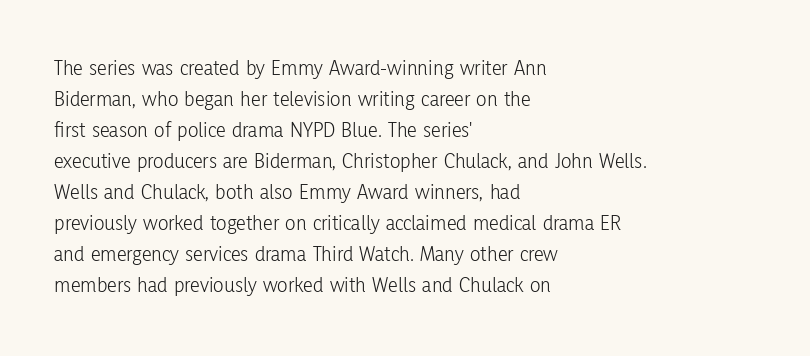
The words here are not underlined. Default kerning and tracking; the words read as compact shapes. The paragraph shown leans on its left margin. Posture: straight, roman, zero tilt. Vertical stems look standard width or narrower in stroke. Vertical spacing — default.
